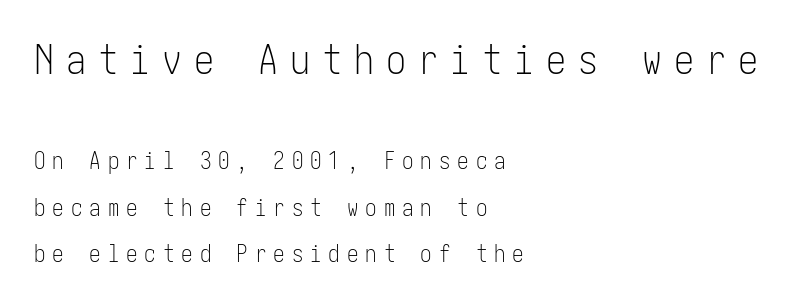
Q: Is the text bold? A: No.
Q: Is the text italic (slanted)? A: No, it is upright.
Q: Is the typeface a serif or a sans-serif typeface? A: Sans-serif.
Q: Is the text underlined? A: No.
Q: How is the paragraph aligned? A: Left-aligned.
Q: Is the spacing between letters normal or unusually wide? A: Unusually wide.
Q: Is the spacing between lines tight, normal or loose? A: Loose.
Q: Which block of text is set in a larger size, the first (top) or the second (bottom)? A: The first (top) one.
Q: Width (condensed, normal, or wide)? A: Condensed.
Q: Stroke contrast? A: Low.
Q: x-height? A: Medium.
